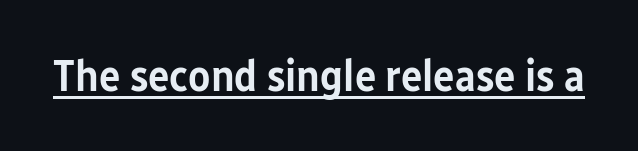
Do the characters align in a grid? No, the font is proportional. The axis of the letterforms is exactly vertical. The passage shown is typeset with a sans-serif family. This is underlined copy, the kind a proofreader might mark for attention.
